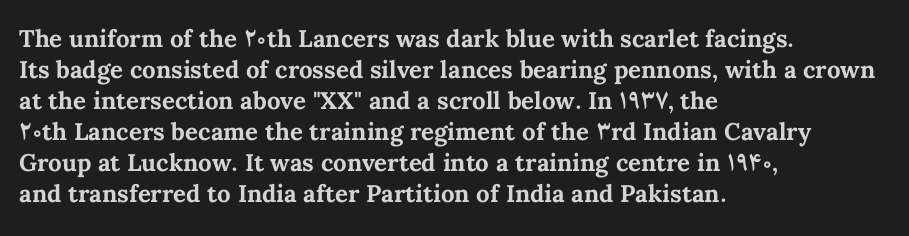
The image shows 24 px bold type, upright; set left-aligned, normal line spacing (1.29x), normal letter spacing, not underlined.
